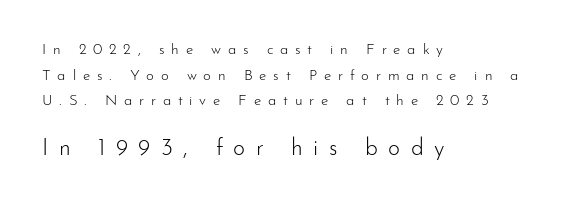
Q: Is the text bold? A: No.
Q: Is the text italic (slanted)? A: No, it is upright.
Q: Is the text underlined? A: No.
Q: How is the paragraph aligned? A: Left-aligned.
Q: Is the spacing between letters normal or unusually wide? A: Unusually wide.
Q: Which block of text is set in a larger size, the first (top) or the second (bottom)? A: The second (bottom) one.
